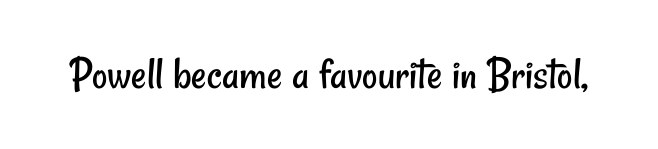
{"serif": "no", "bold": "no", "weight": "regular", "width": "condensed", "stroke_contrast": "low", "x_height": "small", "monospaced": "no", "underline": "no", "letter_spacing": "normal", "letter_spacing_em": 0.0, "glyph_px": 47}
